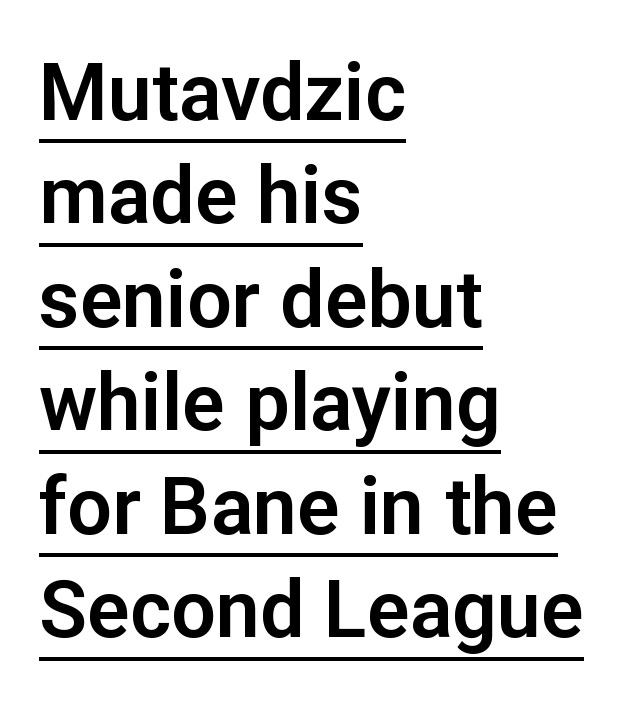
The image shows 79 px sans-serif type, upright; set left-aligned, normal line spacing (1.31x), normal letter spacing, underlined; low stroke contrast and a medium x-height.
